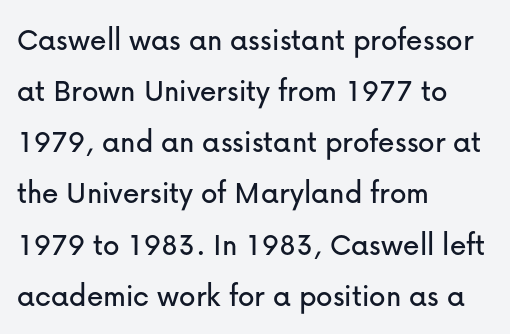
Q: Is the text italic (slanted)? A: No, it is upright.
Q: Is the typeface a serif or a sans-serif typeface? A: Sans-serif.
Q: Is the text underlined? A: No.
Q: How is the paragraph aligned? A: Left-aligned.
Q: Is the spacing between letters normal or unusually wide? A: Normal.
Q: Is the spacing between lines tight, normal or loose? A: Normal.
Q: Width (condensed, normal, or wide)? A: Normal.
Q: Stroke contrast? A: Low.
Q: x-height? A: Medium.
Q: Monospaced? A: No.
